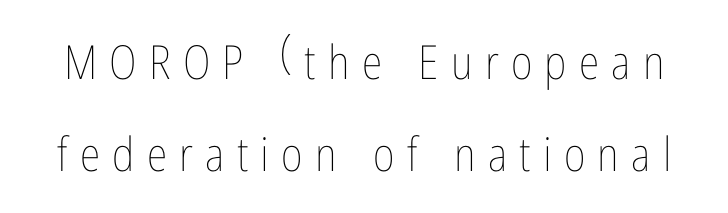
Q: Is the text bold? A: No.
Q: Is the text italic (slanted)? A: No, it is upright.
Q: Is the text underlined? A: No.
Q: Is the spacing between letters normal or unusually wide? A: Unusually wide.
Q: Is the spacing between lines tight, normal or loose? A: Loose.
Q: Width (condensed, normal, or wide)? A: Condensed.
Q: Stroke contrast? A: Low.
Q: x-height? A: Medium.
Q: Monospaced? A: No.
